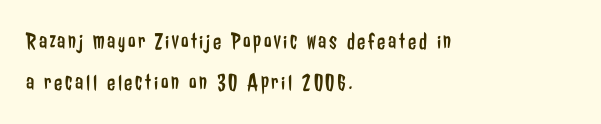
The image shows 24 px text type, upright; set left-aligned, normal line spacing (1.7x), not underlined.
